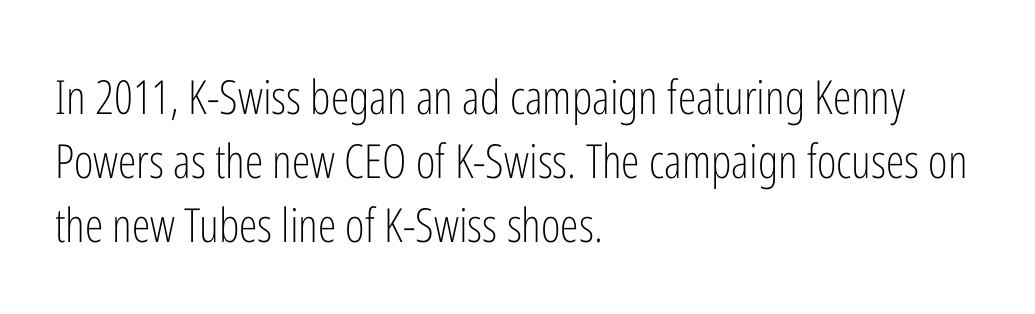
{"serif": "no", "italic": "no", "bold": "no", "weight": "light", "width": "condensed", "stroke_contrast": "low", "x_height": "medium", "monospaced": "no", "underline": "no", "align": "left", "line_spacing": "normal", "line_spacing_ratio": 1.36, "letter_spacing": "normal", "letter_spacing_em": 0.0, "glyph_px": 47}
